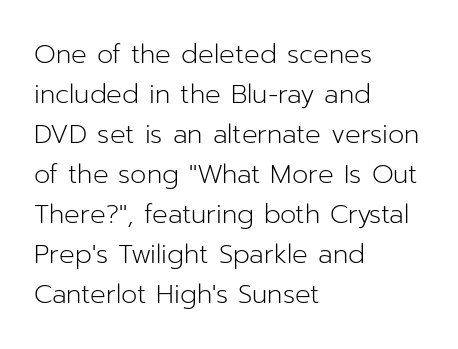
Descender tails drop into unmarked territory. Stroke mass is kept to a normal reading level or below. Default kerning and tracking; the words read as compact shapes. Teacher's note: observe the even left margin — that is flush-left alignment.
